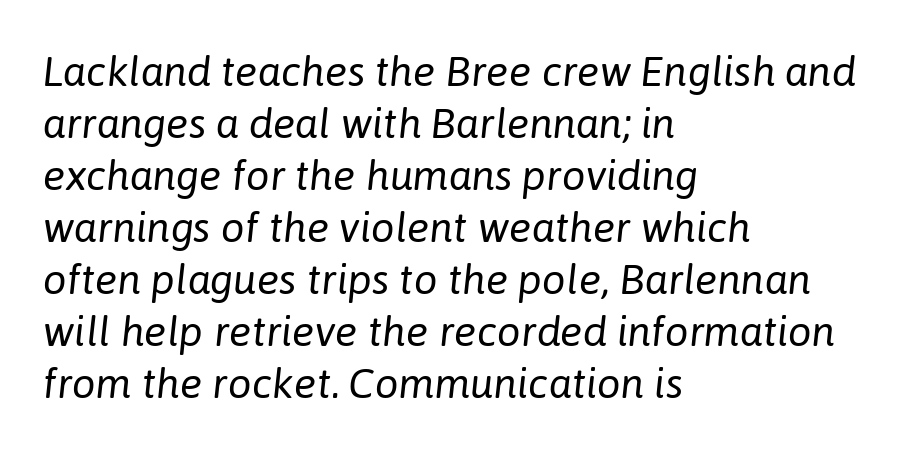
The image shows 42 px regular-weight type, italic (leaning right); set left-aligned, line spacing 1.24x, normal letter spacing, not underlined; low stroke contrast and a medium x-height.
